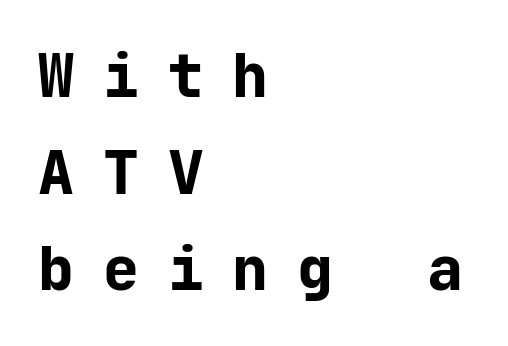
Q: Is the text bold? A: Yes.
Q: Is the text italic (slanted)? A: No, it is upright.
Q: Is the typeface a serif or a sans-serif typeface? A: Sans-serif.
Q: Is the text underlined? A: No.
Q: How is the paragraph aligned? A: Left-aligned.
Q: Is the spacing between letters normal or unusually wide? A: Unusually wide.
Q: Is the spacing between lines tight, normal or loose? A: Normal.
Q: Width (condensed, normal, or wide)? A: Normal.
Q: Stroke contrast? A: Low.
Q: x-height? A: Medium.
Q: Monospaced? A: Yes.
